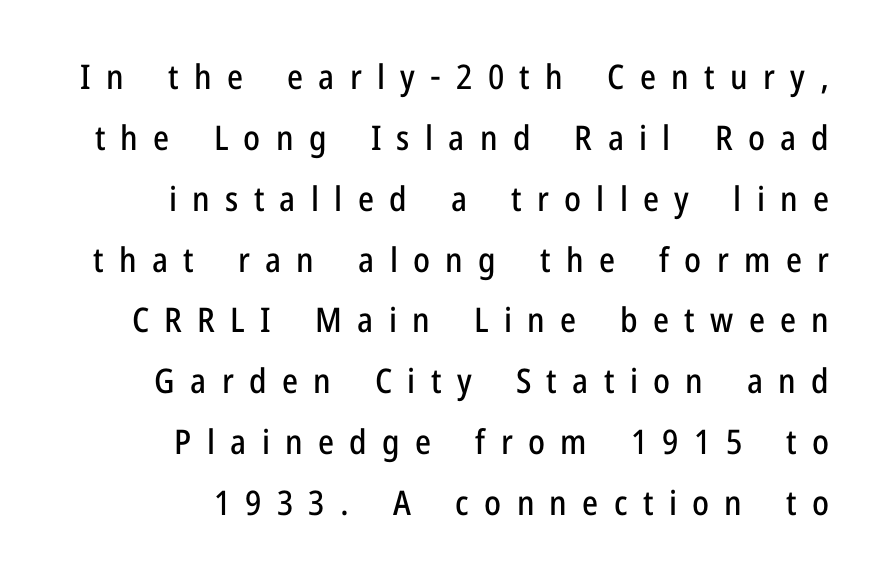
Ascenders rise straight up at ninety degrees. Line ends are locked; line starts wander. Display-style spreading of the glyphs; the letterfit is very open. A typesetter would call this proportional, since set widths differ per character. Are there feet on the stems? There aren't — it's a sans.
